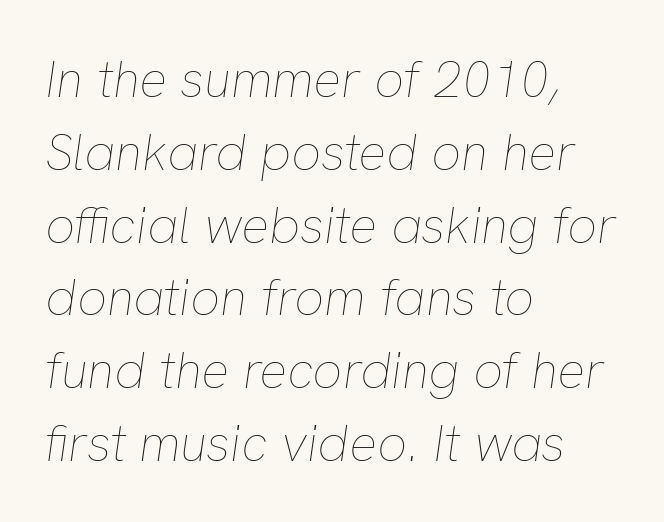
The image shows 52 px thin type, italic (leaning right); set left-aligned, normal line spacing (1.4x), normal letter spacing, not underlined; low stroke contrast and a medium x-height.
